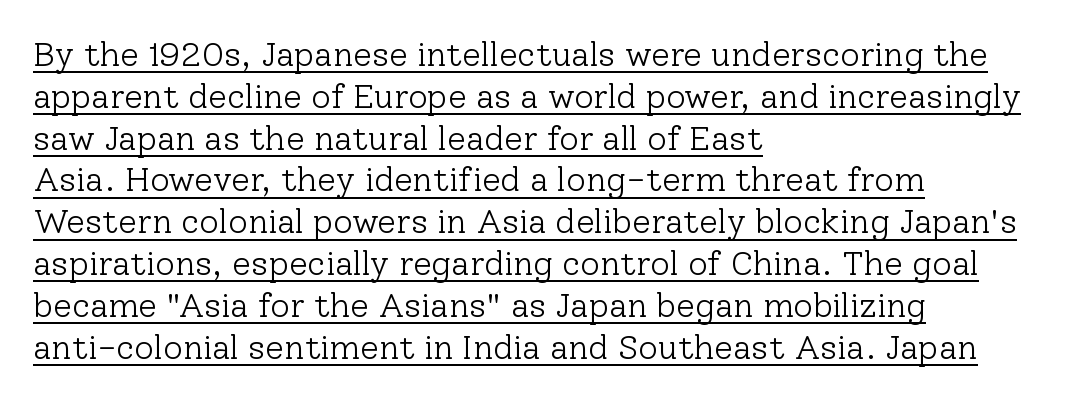
{"serif": "yes", "italic": "no", "bold": "no", "weight": "light", "width": "normal", "stroke_contrast": "low", "x_height": "medium", "monospaced": "no", "underline": "yes", "align": "left", "line_spacing_ratio": 1.23, "letter_spacing": "normal", "letter_spacing_em": 0.0, "glyph_px": 34}
